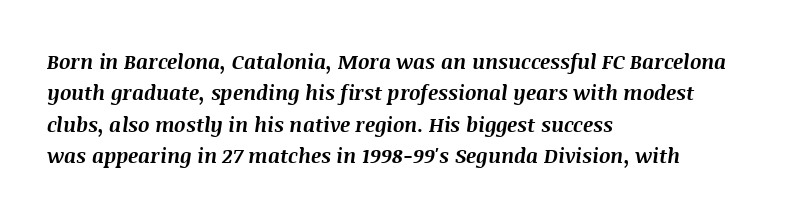
Q: Is the text bold? A: Yes.
Q: Is the text italic (slanted)? A: Yes, it leans right by about 8 degrees.
Q: Is the text underlined? A: No.
Q: How is the paragraph aligned? A: Left-aligned.
Q: Is the spacing between letters normal or unusually wide? A: Normal.
Q: Is the spacing between lines tight, normal or loose? A: Normal.
